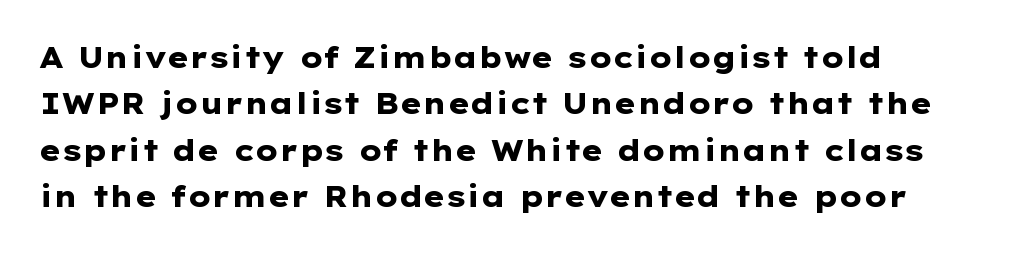
Looks like regular typesetting: each glyph gets only the width it needs. A normal amount of white space separates one row of letters from the next. The passage shown is emphatically bold. Tracking here is standard; glyphs follow each other at the usual distance.
